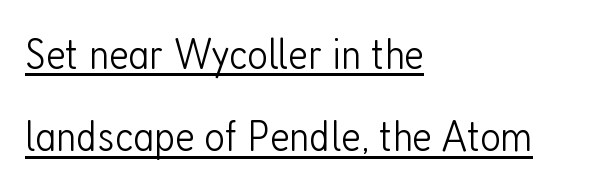
Q: Is the text bold? A: No.
Q: Is the text italic (slanted)? A: No, it is upright.
Q: Is the typeface a serif or a sans-serif typeface? A: Sans-serif.
Q: Is the text underlined? A: Yes.
Q: How is the paragraph aligned? A: Left-aligned.
Q: Is the spacing between letters normal or unusually wide? A: Normal.
Q: Width (condensed, normal, or wide)? A: Condensed.
Q: Stroke contrast? A: Low.
Q: x-height? A: Medium.
Q: Monospaced? A: No.
